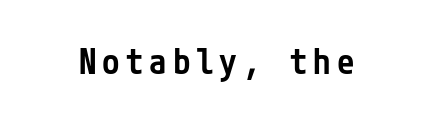
The image shows 35 px semibold, condensed sans-serif type, upright; set not underlined; low stroke contrast and a medium x-height.
